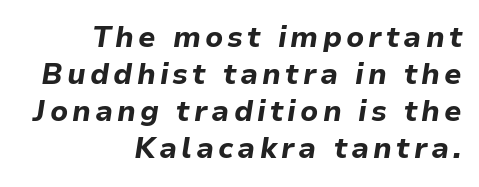
Q: Is the text bold? A: Yes.
Q: Is the text italic (slanted)? A: Yes, it leans right by about 9 degrees.
Q: Is the text underlined? A: No.
Q: How is the paragraph aligned? A: Right-aligned.
Q: Is the spacing between lines tight, normal or loose? A: Normal.
Q: Width (condensed, normal, or wide)? A: Normal.
Q: Stroke contrast? A: Low.
Q: x-height? A: Medium.
Q: Monospaced? A: No.
